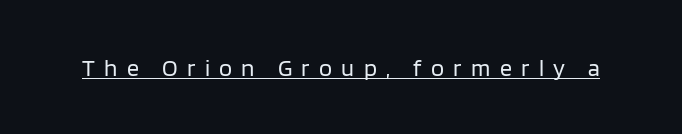
Q: Is the text bold? A: No.
Q: Is the text italic (slanted)? A: No, it is upright.
Q: Is the text underlined? A: Yes.
Q: Is the spacing between letters normal or unusually wide? A: Unusually wide.
